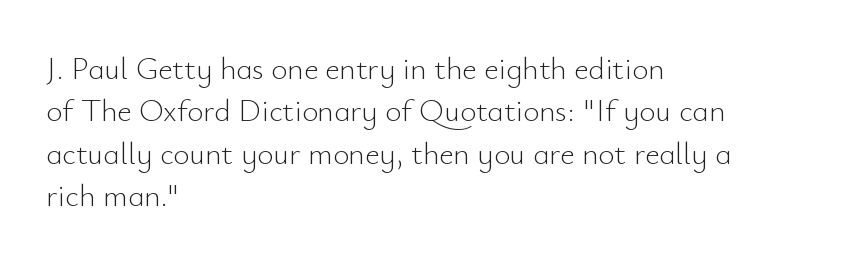
The image shows 31 px light sans-serif type, upright; set left-aligned, normal line spacing (1.37x), normal letter spacing, not underlined; low stroke contrast and a small x-height.
